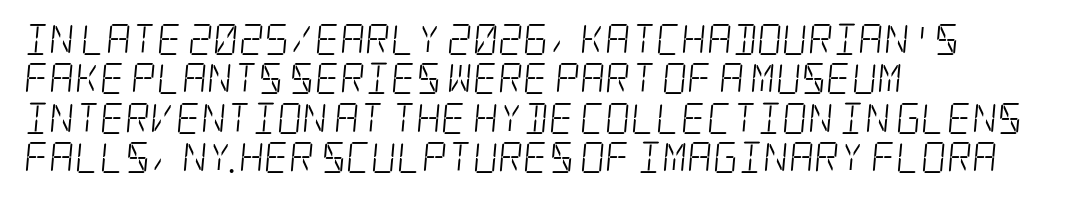
The image shows 31 px light, condensed serif type; set left-aligned, normal line spacing (1.27x), normal letter spacing, not underlined; low stroke contrast and a large x-height.
